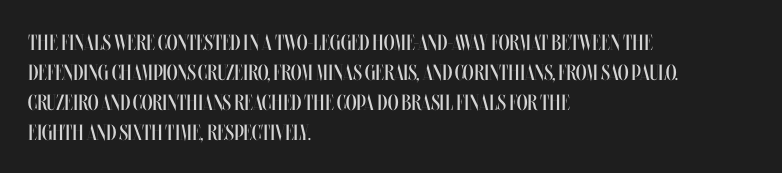
Reading down the column, the eye jumps a familiar distance to each next line. Left-aligned paragraph, ragged on the right. Check under the words: just untouched page. Nope, not italic — everything's standing straight.
